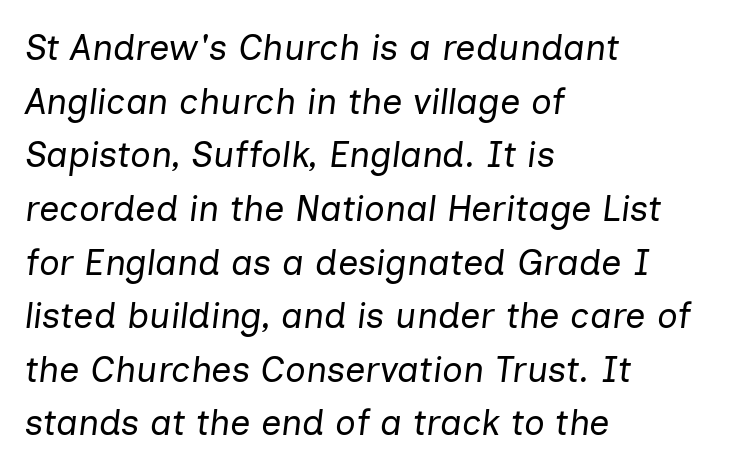
Each letter keeps its own natural width here, so spacing adapts to shape. Nothing heavy about these letters — not bold at all. How are the letters spaced? Ordinarily, with no added tracking. The specimen reads as italic at a glance.
